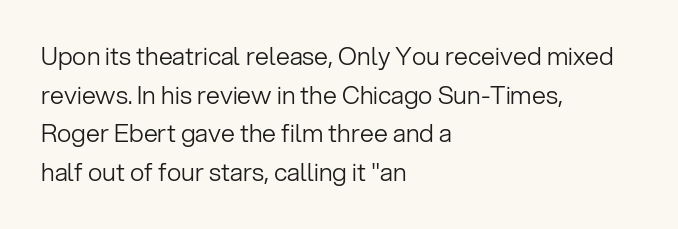
Notice how descenders clear the ascenders below comfortably — that's standard leading. Posture: vertical. Letter spacing: default. This rendering uses left alignment, leaving the right contour irregular.
